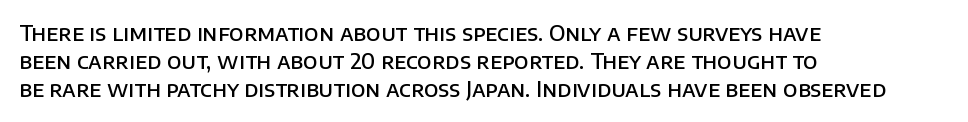
The image shows 21 px text type, upright; set left-aligned, normal line spacing (1.34x), normal letter spacing, not underlined.
